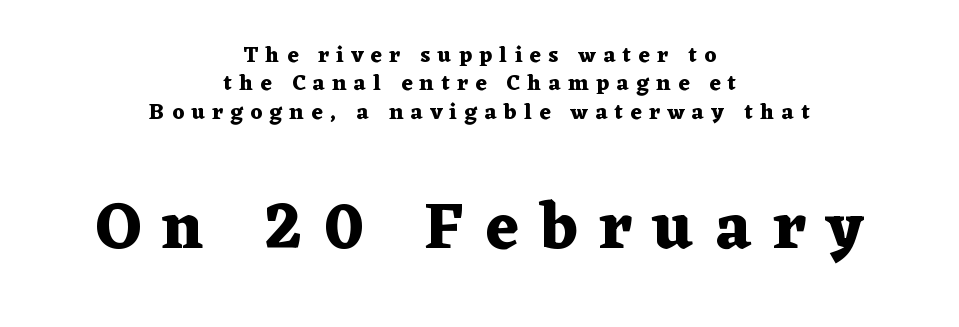
Q: Is the text bold? A: Yes.
Q: Is the text italic (slanted)? A: No, it is upright.
Q: Is the typeface a serif or a sans-serif typeface? A: Serif.
Q: Is the text underlined? A: No.
Q: How is the paragraph aligned? A: Centered.
Q: Is the spacing between letters normal or unusually wide? A: Unusually wide.
Q: Is the spacing between lines tight, normal or loose? A: Normal.
Q: Which block of text is set in a larger size, the first (top) or the second (bottom)? A: The second (bottom) one.
Q: Width (condensed, normal, or wide)? A: Wide.
Q: Stroke contrast? A: Medium.
Q: x-height? A: Medium.
Q: Monospaced? A: No.
